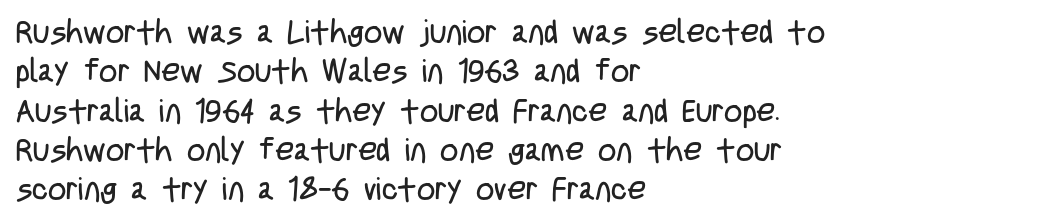
{"serif": "no", "italic": "no", "bold": "no", "weight": "regular", "width": "condensed", "stroke_contrast": "low", "x_height": "large", "monospaced": "no", "underline": "no", "align": "left", "line_spacing_ratio": 1.23, "letter_spacing": "normal", "letter_spacing_em": 0.0, "glyph_px": 32}
